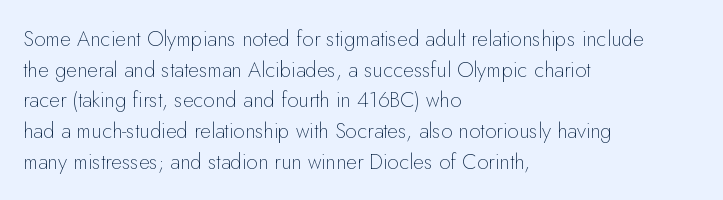
Q: Is the text bold? A: No.
Q: Is the text italic (slanted)? A: No, it is upright.
Q: Is the text underlined? A: No.
Q: How is the paragraph aligned? A: Left-aligned.
Q: Is the spacing between letters normal or unusually wide? A: Normal.
Q: Is the spacing between lines tight, normal or loose? A: Normal.
